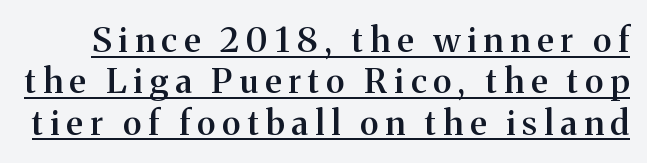
Compared with an ordinary text face, these strokes are moderately heavier — a semibold. The lettering holds an erect, upright posture throughout. Character widths vary here, with narrow letters taking less room than wide ones. In terms of letterform style, serifs are clearly present.
